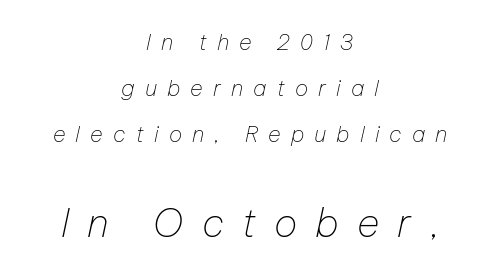
Note the varied advance widths — an 'i' is clearly narrower than an 'm'. The designer gave the closing block more size than the opening block. In terms of leading, this rendering errs on the spacious side. This sample is center-justified, so both line endings float freely.
